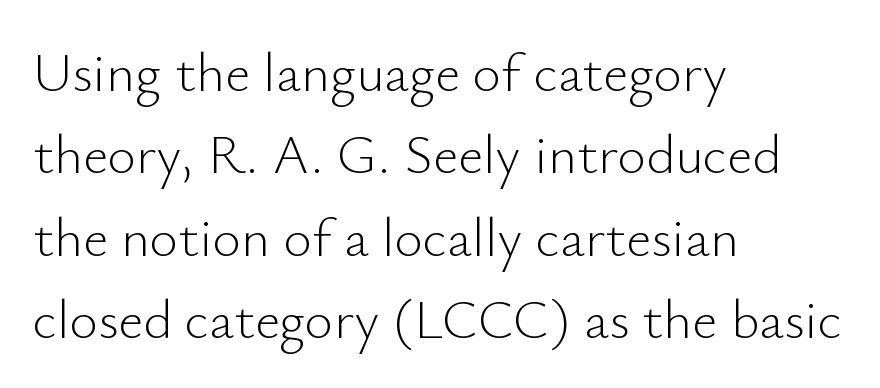
The image shows 55 px light sans-serif type, upright; set left-aligned, normal line spacing (1.5x), normal letter spacing, not underlined; low stroke contrast and a small x-height.
